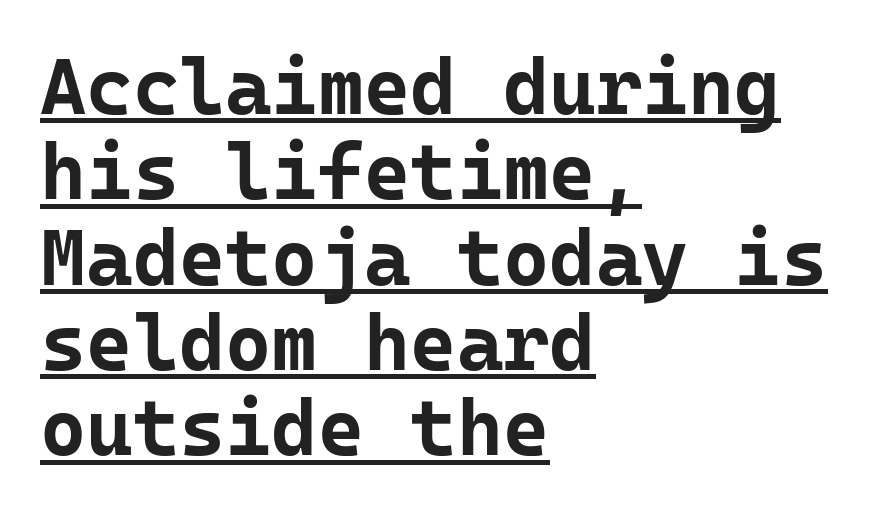
The image shows 79 px bold sans-serif type, upright, monospaced; set left-aligned, tight line spacing (1.08x), normal letter spacing, underlined; low stroke contrast and a medium x-height.
